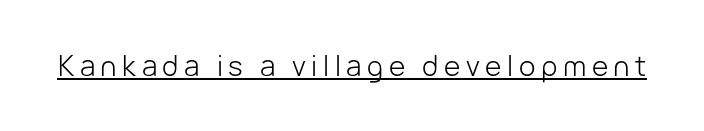
Q: Is the text bold? A: No.
Q: Is the text italic (slanted)? A: No, it is upright.
Q: Is the typeface a serif or a sans-serif typeface? A: Sans-serif.
Q: Is the text underlined? A: Yes.
Q: Is the spacing between letters normal or unusually wide? A: Unusually wide.
Q: Width (condensed, normal, or wide)? A: Normal.
Q: Stroke contrast? A: Low.
Q: x-height? A: Medium.
Q: Monospaced? A: No.
